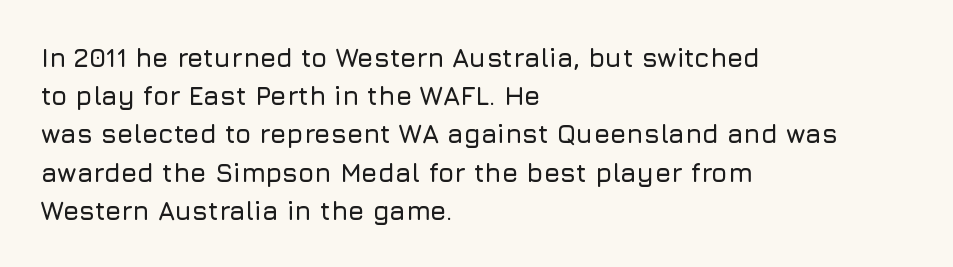
Q: Is the text italic (slanted)? A: No, it is upright.
Q: Is the text underlined? A: No.
Q: How is the paragraph aligned? A: Left-aligned.
Q: Is the spacing between letters normal or unusually wide? A: Normal.
Q: Is the spacing between lines tight, normal or loose? A: Normal.
